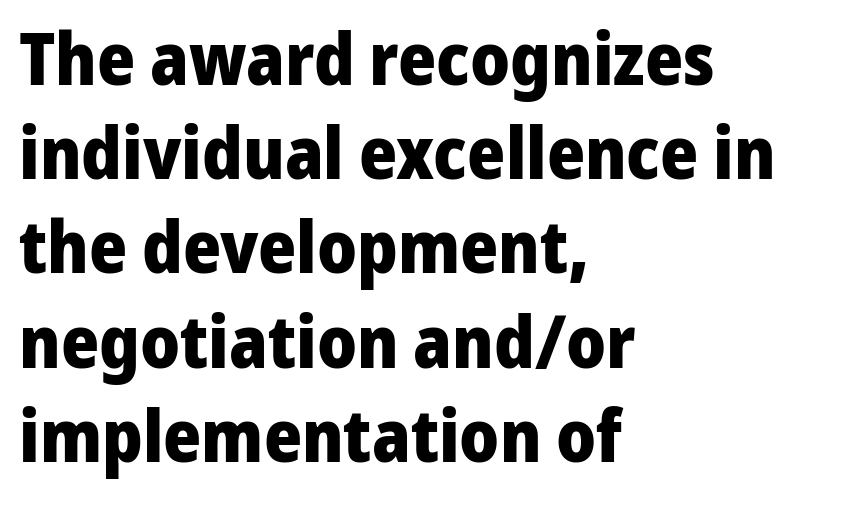
{"serif": "no", "italic": "no", "bold": "yes", "weight": "heavy", "width": "normal", "stroke_contrast": "low", "x_height": "medium", "monospaced": "no", "underline": "no", "align": "left", "line_spacing": "normal", "line_spacing_ratio": 1.29, "letter_spacing": "normal", "letter_spacing_em": 0.0, "glyph_px": 73}
